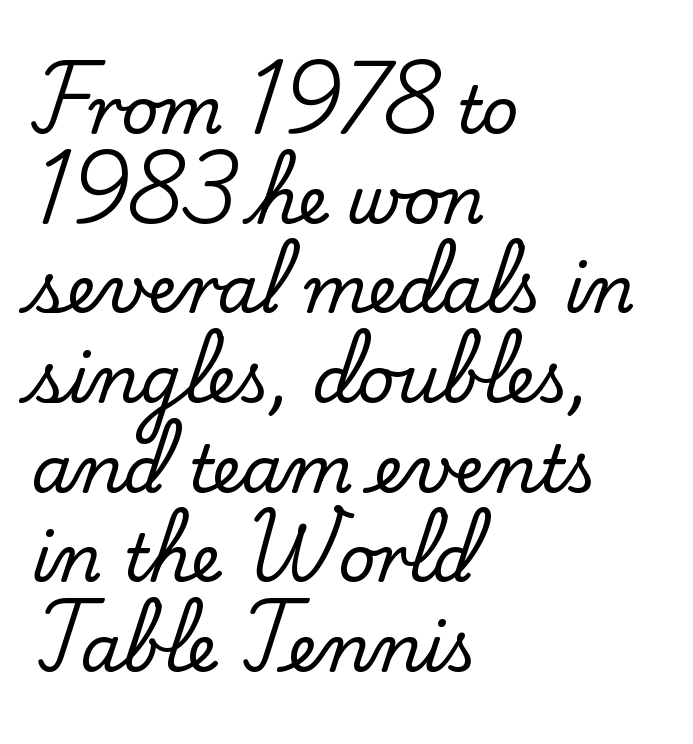
Character widths vary here, with narrow letters taking less room than wide ones. To sum up the face: it has serifs. Descenders are the only things crossing below the line. Every row of glyphs begins at an identical x-position on the left.
